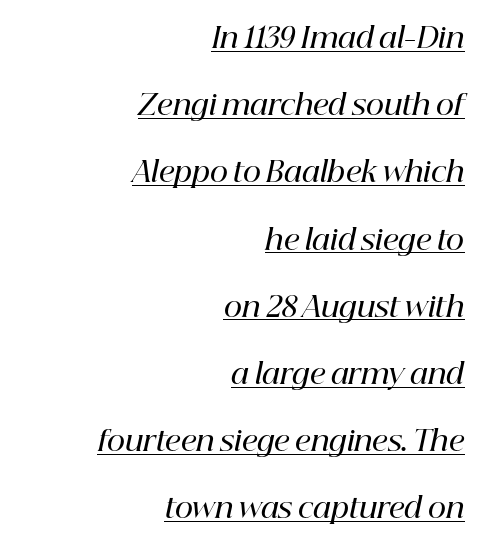
Layout note: lines flush right. The rendered words wear a rule along their underside. A typesetter would call this leading open, well beyond the default. Is the type slanted? Yes — the strokes lean at a clear angle.
